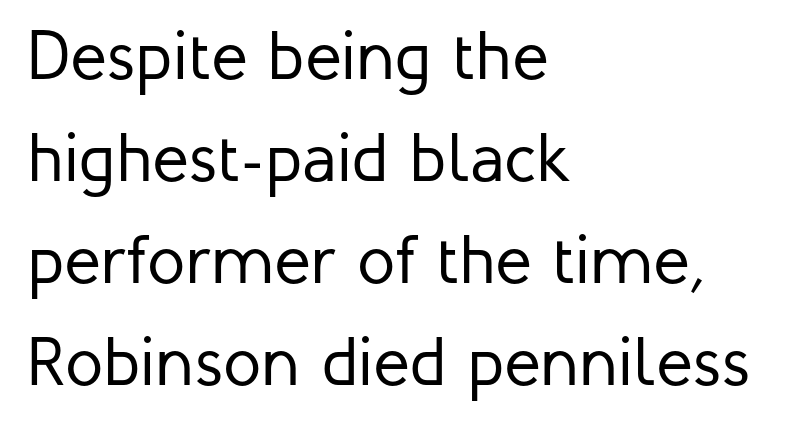
Q: Is the text bold? A: No.
Q: Is the text italic (slanted)? A: No, it is upright.
Q: Is the typeface a serif or a sans-serif typeface? A: Sans-serif.
Q: Is the text underlined? A: No.
Q: How is the paragraph aligned? A: Left-aligned.
Q: Is the spacing between letters normal or unusually wide? A: Normal.
Q: Is the spacing between lines tight, normal or loose? A: Normal.
Q: Width (condensed, normal, or wide)? A: Normal.
Q: Stroke contrast? A: Low.
Q: x-height? A: Medium.
Q: Monospaced? A: No.
